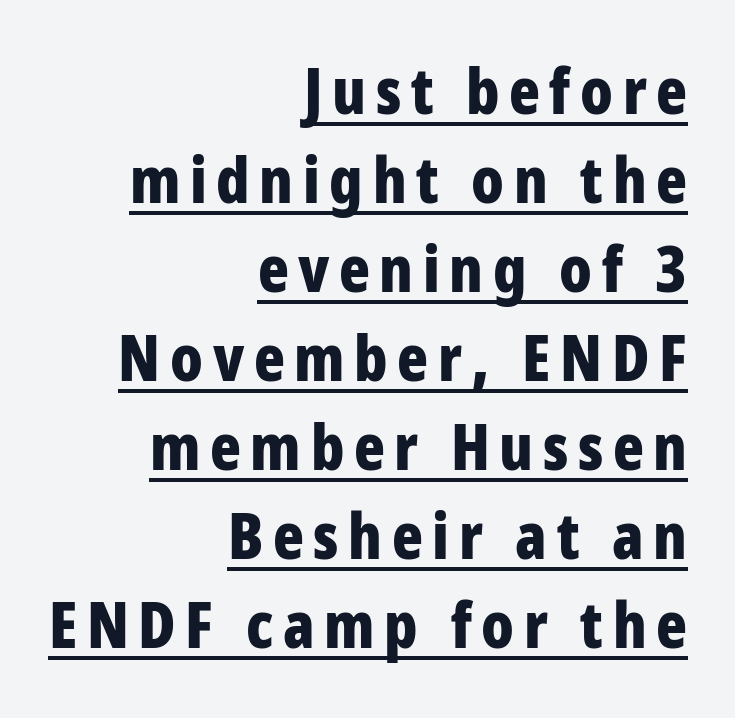
The image shows 64 px bold, condensed sans-serif type, upright; set right-aligned, normal line spacing (1.39x), underlined; low stroke contrast and a large x-height.
